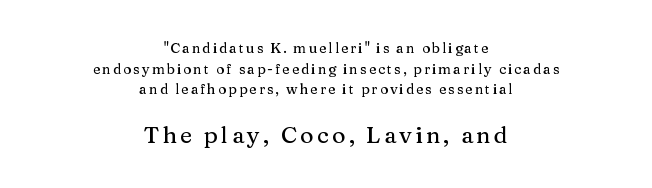
Q: Is the text italic (slanted)? A: No, it is upright.
Q: Is the text underlined? A: No.
Q: How is the paragraph aligned? A: Centered.
Q: Is the spacing between lines tight, normal or loose? A: Normal.
Q: Which block of text is set in a larger size, the first (top) or the second (bottom)? A: The second (bottom) one.
